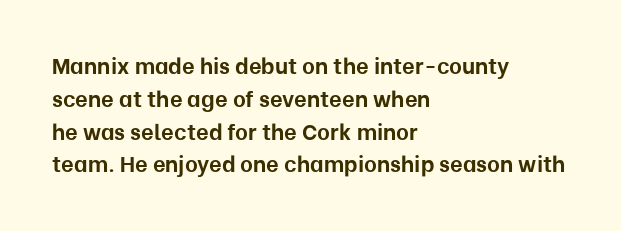
{"italic": "no", "bold": "yes", "underline": "no", "align": "left", "line_spacing": "normal", "line_spacing_ratio": 1.49, "letter_spacing": "normal", "letter_spacing_em": 0.0, "glyph_px": 22}
